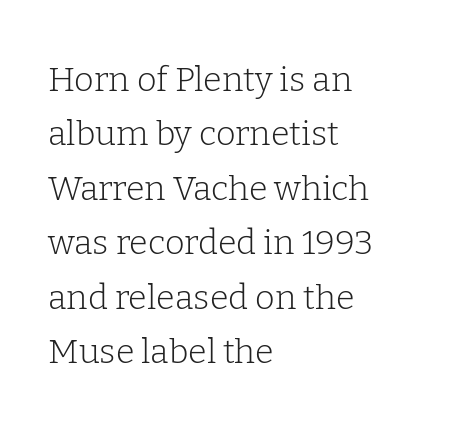
The image shows 34 px light serif type, upright; set left-aligned, normal line spacing (1.6x), normal letter spacing, not underlined; low stroke contrast and a medium x-height.
